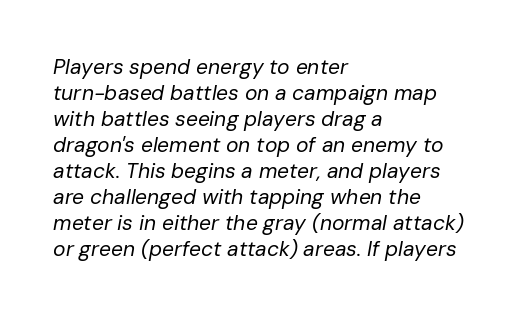
When letters slant like this, we call the style italic. Layout note: lines flush left. A typesetter would call this zero additional tracking. The cut favours lightness, reaching ordinary text weight at its darkest. The passage shown is not underscored anywhere.
